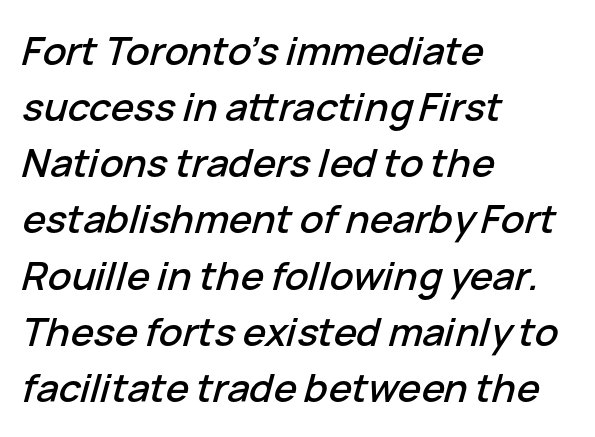
The image shows 39 px text type, italic (leaning right); set left-aligned, normal line spacing (1.44x), normal letter spacing, not underlined; low stroke contrast and a medium x-height.
